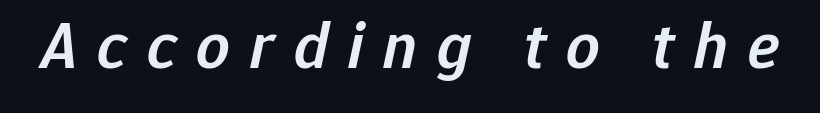
{"italic": "yes", "lean": "right", "slant_degrees": 12, "bold": "semi", "weight": "semibold", "width": "normal", "stroke_contrast": "low", "x_height": "medium", "monospaced": "no", "underline": "no", "letter_spacing": "wide", "letter_spacing_em": 0.3, "glyph_px": 66}
